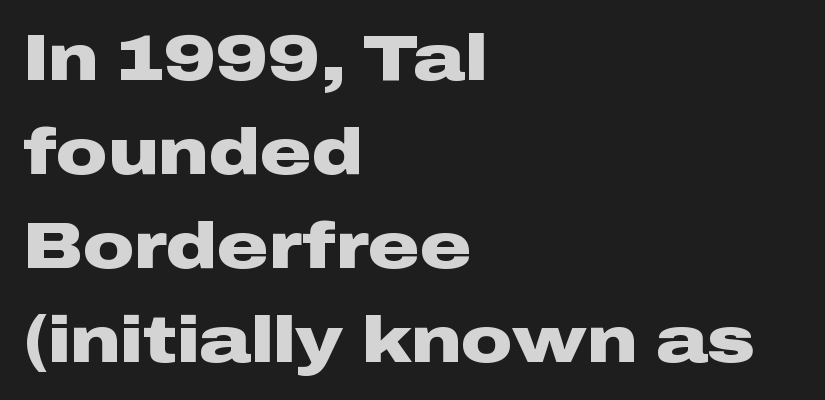
Q: Is the text bold? A: Yes.
Q: Is the text italic (slanted)? A: No, it is upright.
Q: Is the typeface a serif or a sans-serif typeface? A: Sans-serif.
Q: Is the text underlined? A: No.
Q: How is the paragraph aligned? A: Left-aligned.
Q: Is the spacing between letters normal or unusually wide? A: Normal.
Q: Is the spacing between lines tight, normal or loose? A: Normal.
Q: Width (condensed, normal, or wide)? A: Wide.
Q: Stroke contrast? A: Low.
Q: x-height? A: Medium.
Q: Monospaced? A: No.
